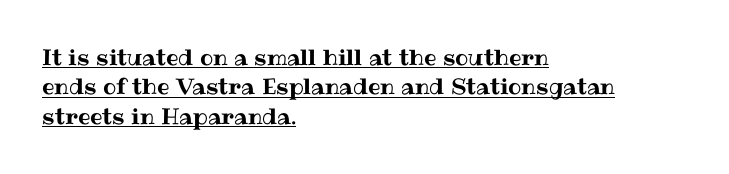
Q: Is the text italic (slanted)? A: No, it is upright.
Q: Is the text underlined? A: Yes.
Q: How is the paragraph aligned? A: Left-aligned.
Q: Is the spacing between letters normal or unusually wide? A: Normal.
Q: Is the spacing between lines tight, normal or loose? A: Normal.
